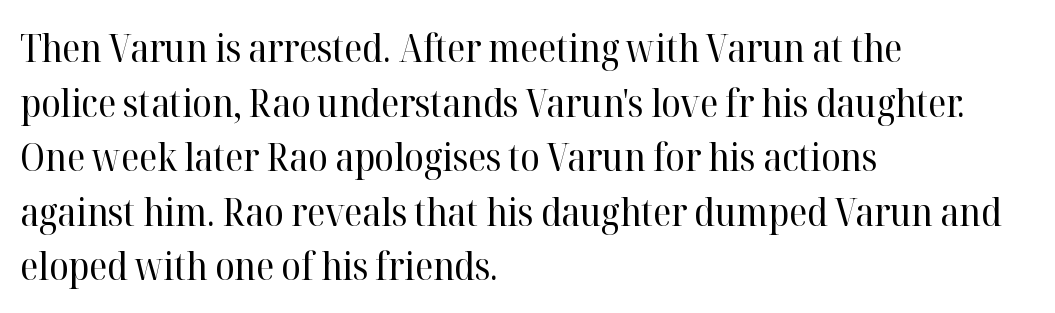
The image shows 39 px regular-weight serif type, upright; set left-aligned, normal line spacing (1.4x), normal letter spacing, not underlined; high stroke contrast and a medium x-height.
